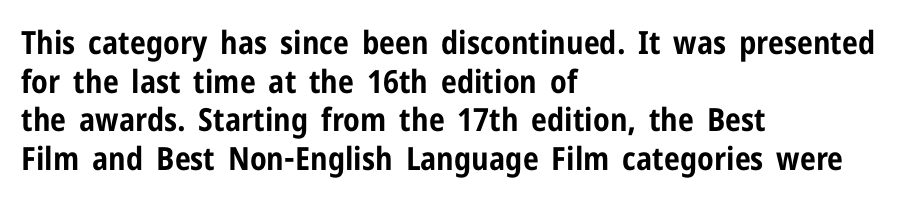
Q: Is the text bold? A: Yes.
Q: Is the text italic (slanted)? A: No, it is upright.
Q: Is the typeface a serif or a sans-serif typeface? A: Sans-serif.
Q: Is the text underlined? A: No.
Q: How is the paragraph aligned? A: Left-aligned.
Q: Is the spacing between letters normal or unusually wide? A: Normal.
Q: Width (condensed, normal, or wide)? A: Condensed.
Q: Stroke contrast? A: Low.
Q: x-height? A: Medium.
Q: Monospaced? A: No.
